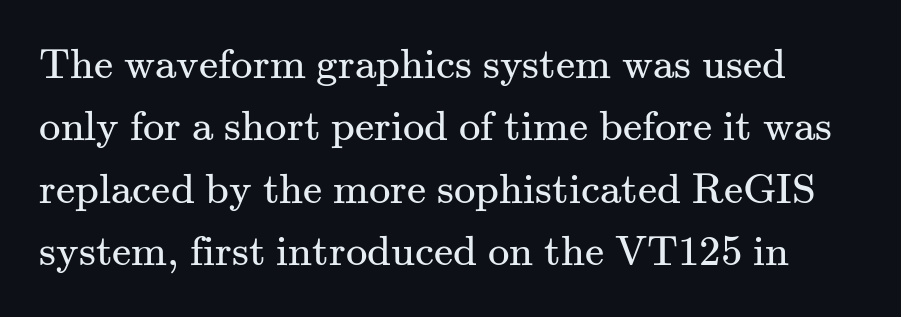
The image shows 43 px regular-weight serif type, upright; set normal line spacing (1.45x), normal letter spacing, not underlined; medium stroke contrast and a small x-height.
